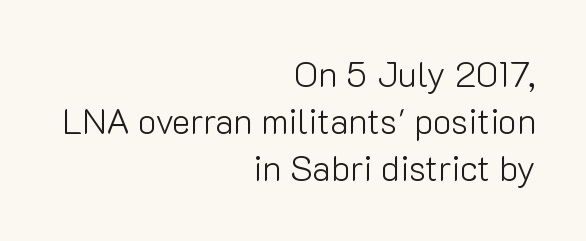
Q: Is the text bold? A: No.
Q: Is the text italic (slanted)? A: No, it is upright.
Q: Is the typeface a serif or a sans-serif typeface? A: Sans-serif.
Q: Is the text underlined? A: No.
Q: How is the paragraph aligned? A: Right-aligned.
Q: Is the spacing between letters normal or unusually wide? A: Normal.
Q: Is the spacing between lines tight, normal or loose? A: Normal.
Q: Width (condensed, normal, or wide)? A: Normal.
Q: Stroke contrast? A: Low.
Q: x-height? A: Medium.
Q: Monospaced? A: No.
